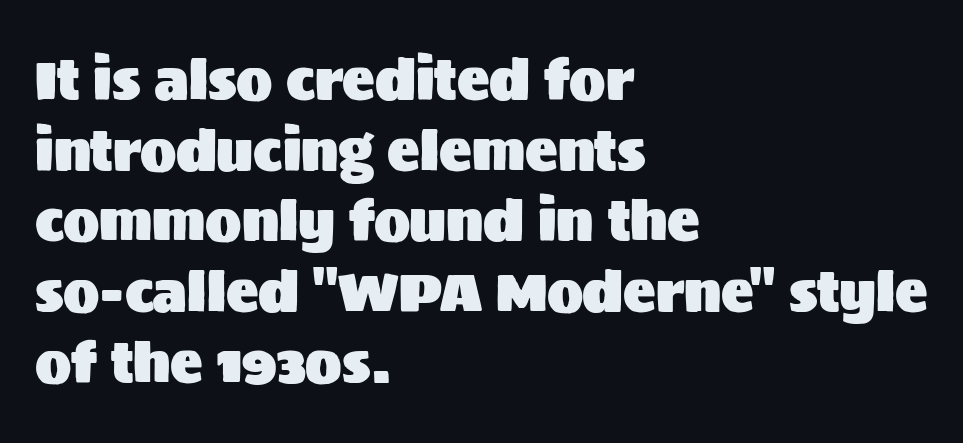
Q: Is the text italic (slanted)? A: No, it is upright.
Q: Is the typeface a serif or a sans-serif typeface? A: Sans-serif.
Q: Is the text underlined? A: No.
Q: How is the paragraph aligned? A: Left-aligned.
Q: Is the spacing between letters normal or unusually wide? A: Normal.
Q: Is the spacing between lines tight, normal or loose? A: Normal.
Q: Width (condensed, normal, or wide)? A: Normal.
Q: Stroke contrast? A: Medium.
Q: x-height? A: Large.
Q: Monospaced? A: No.
